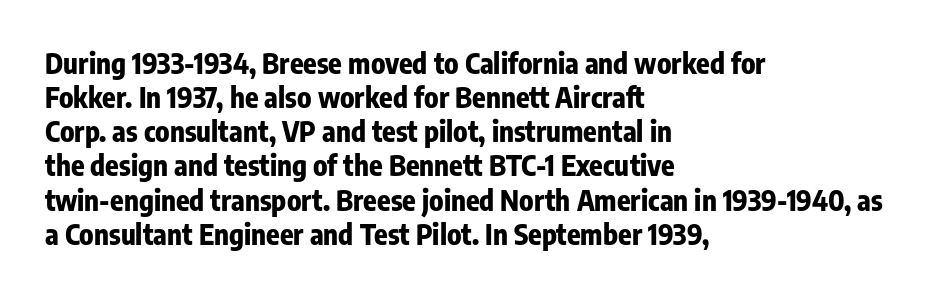
The image shows 28 px bold, condensed sans-serif type, upright; set left-aligned, line spacing 1.22x, normal letter spacing, not underlined; low stroke contrast and a medium x-height.
